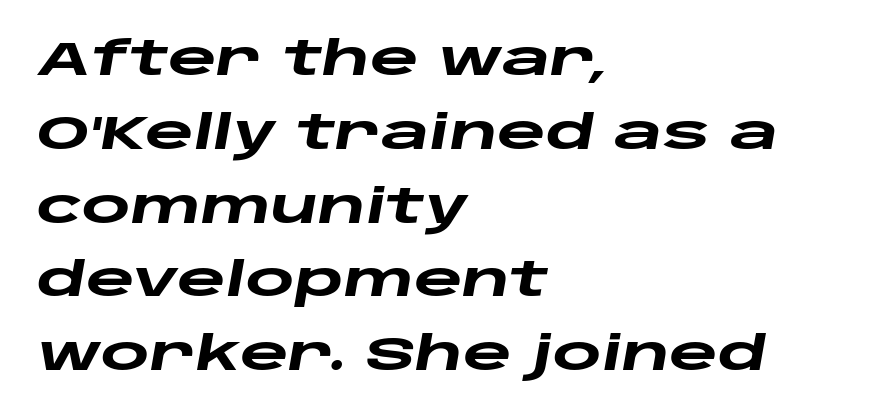
Q: Is the text bold? A: Yes.
Q: Is the text italic (slanted)? A: Yes, it leans right by about 10 degrees.
Q: Is the text underlined? A: No.
Q: How is the paragraph aligned? A: Left-aligned.
Q: Is the spacing between letters normal or unusually wide? A: Normal.
Q: Is the spacing between lines tight, normal or loose? A: Normal.
Q: Width (condensed, normal, or wide)? A: Wide.
Q: Stroke contrast? A: Low.
Q: x-height? A: Large.
Q: Monospaced? A: No.
